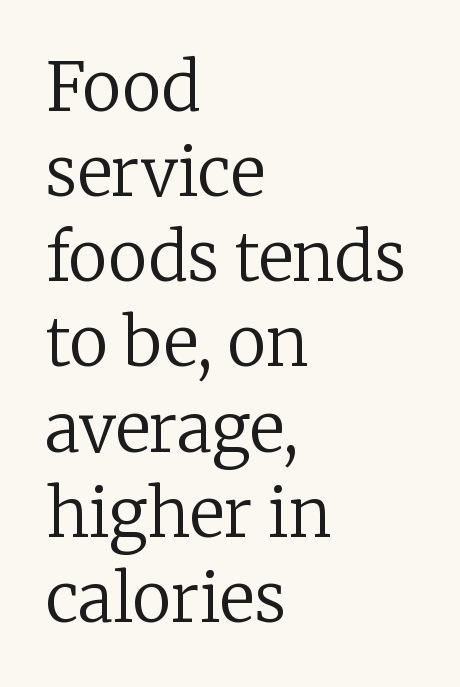
The image shows 66 px regular-weight serif type, upright; set left-aligned, normal line spacing (1.29x), normal letter spacing, not underlined; low stroke contrast and a medium x-height.
